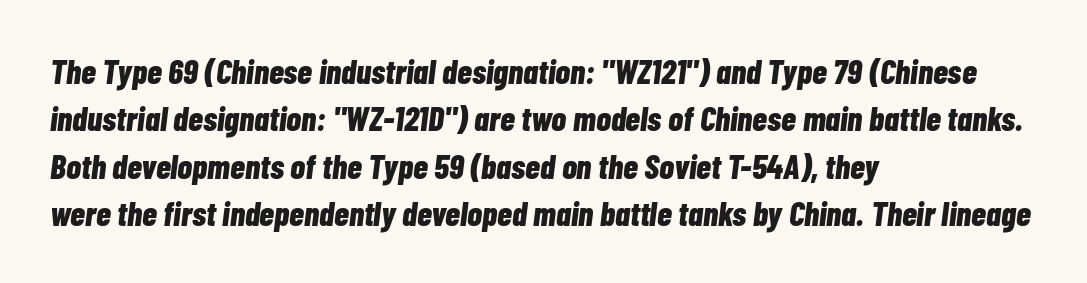
Q: Is the text bold? A: Yes.
Q: Is the text italic (slanted)? A: Yes, it leans right by about 7 degrees.
Q: Is the text underlined? A: No.
Q: How is the paragraph aligned? A: Left-aligned.
Q: Is the spacing between letters normal or unusually wide? A: Normal.
Q: Is the spacing between lines tight, normal or loose? A: Normal.
Q: Width (condensed, normal, or wide)? A: Condensed.
Q: Stroke contrast? A: Low.
Q: x-height? A: Medium.
Q: Monospaced? A: No.
